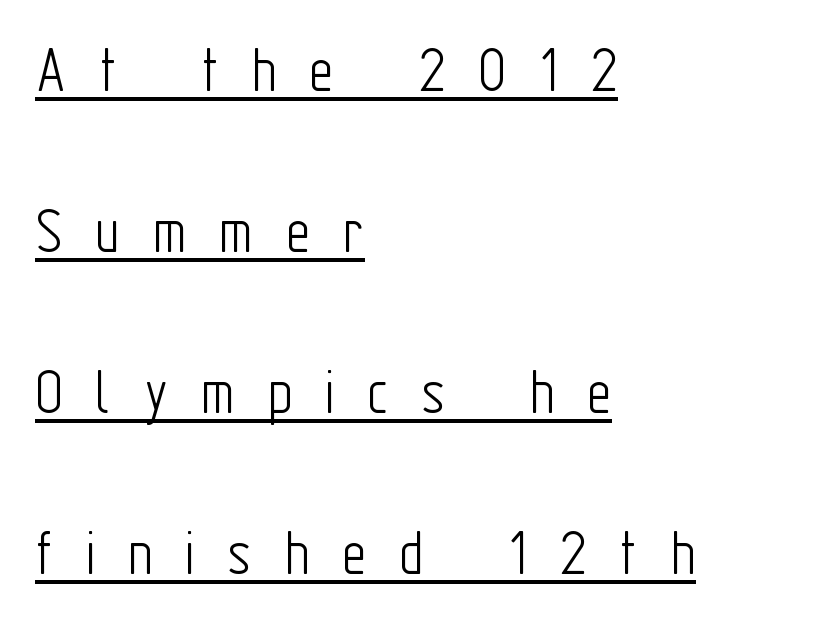
Q: Is the text bold? A: No.
Q: Is the text italic (slanted)? A: No, it is upright.
Q: Is the typeface a serif or a sans-serif typeface? A: Sans-serif.
Q: Is the text underlined? A: Yes.
Q: How is the paragraph aligned? A: Left-aligned.
Q: Is the spacing between letters normal or unusually wide? A: Unusually wide.
Q: Is the spacing between lines tight, normal or loose? A: Loose.
Q: Width (condensed, normal, or wide)? A: Condensed.
Q: Stroke contrast? A: Low.
Q: x-height? A: Medium.
Q: Monospaced? A: No.
